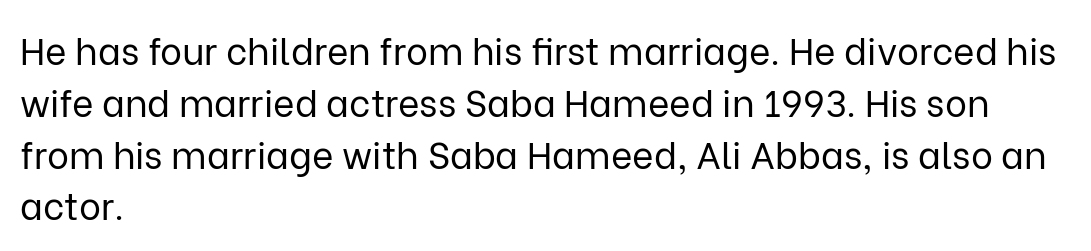
The image shows 37 px regular-weight sans-serif type, upright; set left-aligned, normal line spacing (1.4x), normal letter spacing, not underlined; low stroke contrast and a medium x-height.
